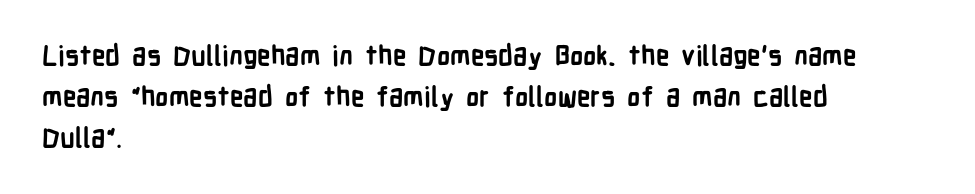
{"italic": "no", "bold": "yes", "underline": "no", "align": "left", "line_spacing": "normal", "line_spacing_ratio": 1.51, "letter_spacing": "normal", "letter_spacing_em": 0.0, "glyph_px": 27}
